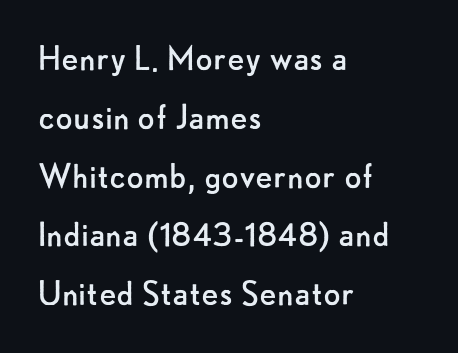
{"serif": "no", "italic": "no", "bold": "no", "weight": "regular", "width": "normal", "stroke_contrast": "low", "x_height": "small", "monospaced": "no", "underline": "no", "align": "left", "line_spacing": "normal", "line_spacing_ratio": 1.47, "letter_spacing": "normal", "letter_spacing_em": 0.0, "glyph_px": 40}
